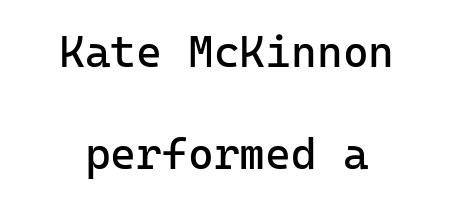
The image shows 44 px regular-weight sans-serif type, upright, monospaced; set centered, loose line spacing (2.32x), normal letter spacing, not underlined; low stroke contrast and a medium x-height.
